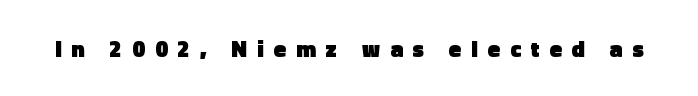
Q: Is the text bold? A: Yes.
Q: Is the text italic (slanted)? A: No, it is upright.
Q: Is the text underlined? A: No.
Q: Is the spacing between letters normal or unusually wide? A: Unusually wide.
